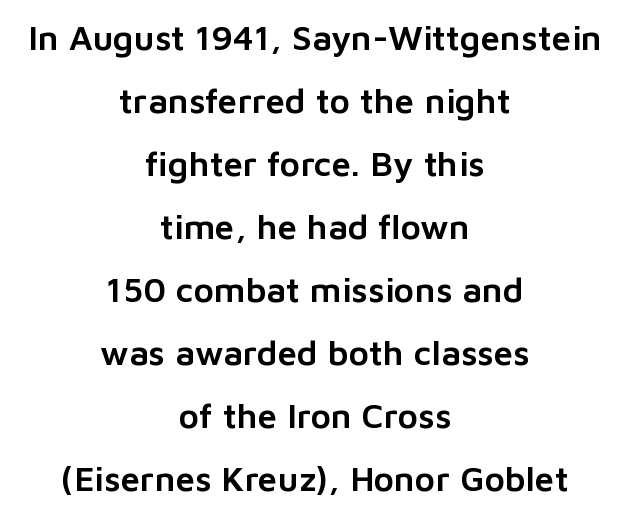
{"serif": "no", "italic": "no", "width": "normal", "stroke_contrast": "low", "x_height": "medium", "monospaced": "no", "underline": "no", "align": "center", "line_spacing_ratio": 1.8, "letter_spacing": "normal", "letter_spacing_em": 0.0, "glyph_px": 35}
